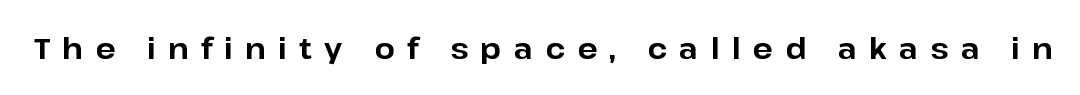
Q: Is the text bold? A: Yes.
Q: Is the text italic (slanted)? A: No, it is upright.
Q: Is the typeface a serif or a sans-serif typeface? A: Sans-serif.
Q: Is the text underlined? A: No.
Q: Is the spacing between letters normal or unusually wide? A: Unusually wide.
Q: Width (condensed, normal, or wide)? A: Normal.
Q: Stroke contrast? A: Low.
Q: x-height? A: Medium.
Q: Monospaced? A: No.
